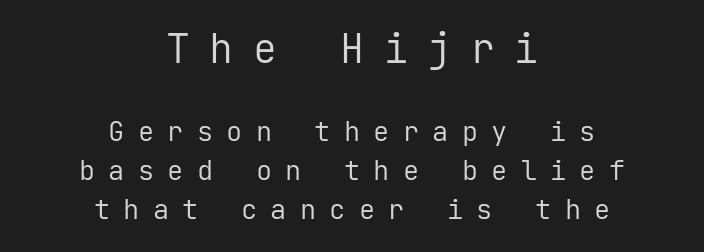
Q: Is the text bold? A: No.
Q: Is the text italic (slanted)? A: No, it is upright.
Q: Is the typeface a serif or a sans-serif typeface? A: Sans-serif.
Q: Is the text underlined? A: No.
Q: How is the paragraph aligned? A: Centered.
Q: Is the spacing between letters normal or unusually wide? A: Unusually wide.
Q: Is the spacing between lines tight, normal or loose? A: Normal.
Q: Which block of text is set in a larger size, the first (top) or the second (bottom)? A: The first (top) one.
Q: Width (condensed, normal, or wide)? A: Normal.
Q: Stroke contrast? A: Low.
Q: x-height? A: Medium.
Q: Monospaced? A: Yes.
